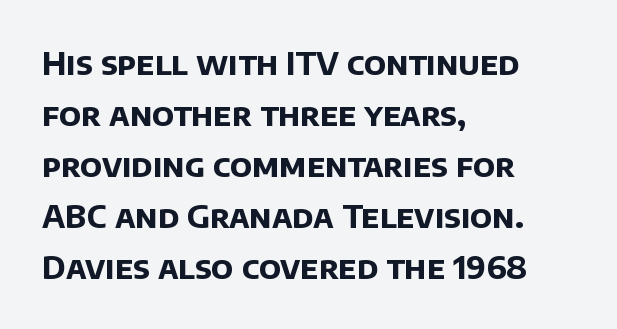
Q: Is the text bold? A: Yes.
Q: Is the typeface a serif or a sans-serif typeface? A: Sans-serif.
Q: Is the text underlined? A: No.
Q: How is the paragraph aligned? A: Left-aligned.
Q: Is the spacing between letters normal or unusually wide? A: Normal.
Q: Is the spacing between lines tight, normal or loose? A: Normal.
Q: Width (condensed, normal, or wide)? A: Normal.
Q: Stroke contrast? A: Low.
Q: x-height? A: Large.
Q: Monospaced? A: No.
